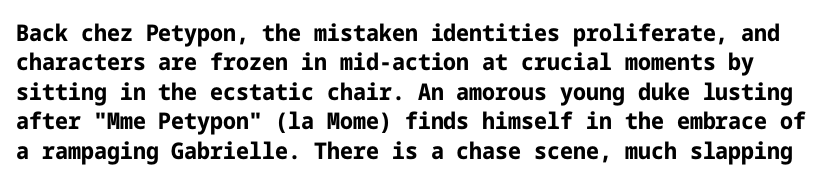
{"italic": "no", "bold": "yes", "underline": "no", "line_spacing": "normal", "line_spacing_ratio": 1.28, "letter_spacing": "normal", "letter_spacing_em": 0.0, "glyph_px": 23}
